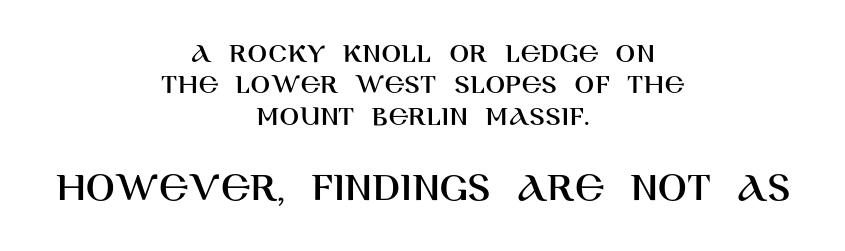
The image shows 43 px sans-serif type, upright; set centered, tight line spacing (1.08x), normal letter spacing, not underlined; the second (bottom) block is 1.48x larger; high stroke contrast and a large x-height.
